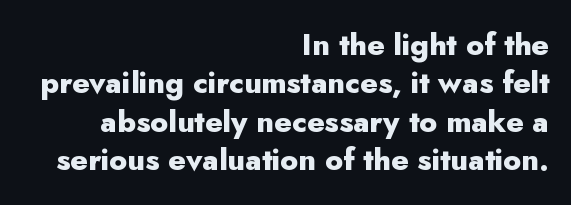
The horizontal fit of the characters is conventional and even. This sample uses a sans-serif face. Compared with a flush-left layout, this one pins lines to the opposite, right side. In terms of leading, this rendering sits right in the middle.
